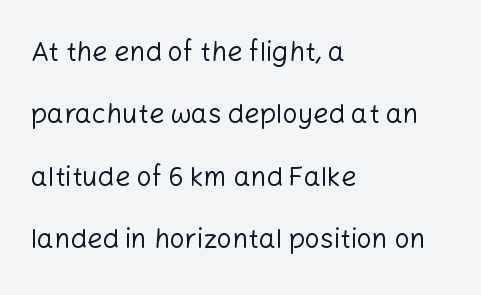
Q: Is the text bold? A: No.
Q: Is the text italic (slanted)? A: No, it is upright.
Q: Is the text underlined? A: No.
Q: How is the paragraph aligned? A: Left-aligned.
Q: Is the spacing between letters normal or unusually wide? A: Normal.
Q: Is the spacing between lines tight, normal or loose? A: Loose.
